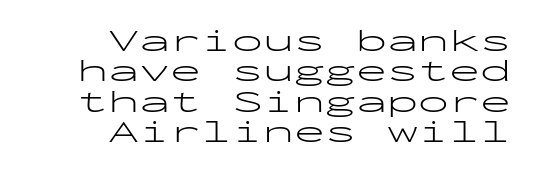
The image shows 31 px light, wide sans-serif type, upright, monospaced; set right-aligned, tight line spacing (0.98x), normal letter spacing, not underlined; low stroke contrast and a medium x-height.
